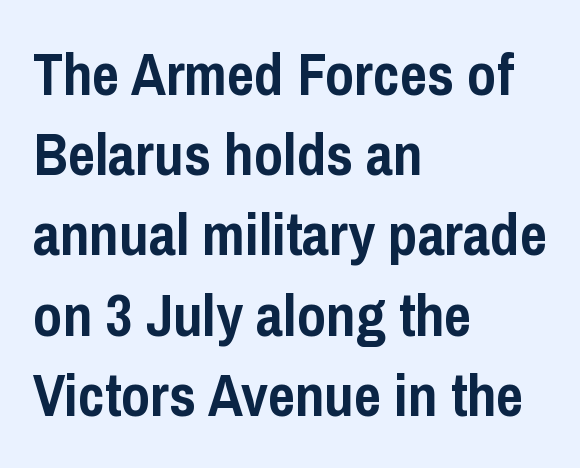
Q: Is the text bold? A: Yes.
Q: Is the text italic (slanted)? A: No, it is upright.
Q: Is the typeface a serif or a sans-serif typeface? A: Sans-serif.
Q: Is the text underlined? A: No.
Q: How is the paragraph aligned? A: Left-aligned.
Q: Is the spacing between letters normal or unusually wide? A: Normal.
Q: Is the spacing between lines tight, normal or loose? A: Normal.
Q: Width (condensed, normal, or wide)? A: Condensed.
Q: Stroke contrast? A: Low.
Q: x-height? A: Medium.
Q: Monospaced? A: No.
